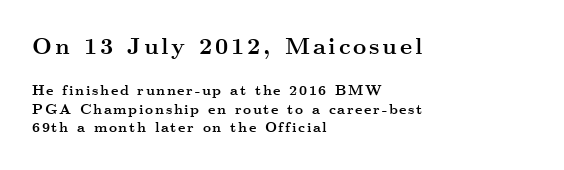
The image shows 23 px bold type, upright; set left-aligned, normal line spacing (1.33x), not underlined; the first (top) block is 1.64x larger.
